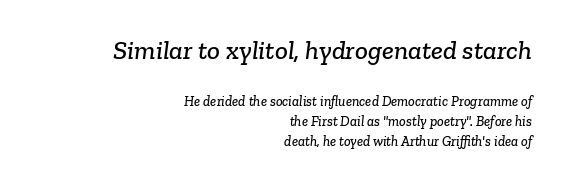
The image shows 27 px text type; set right-aligned, normal line spacing (1.4x), normal letter spacing, not underlined; the first (top) block is 1.93x larger.
